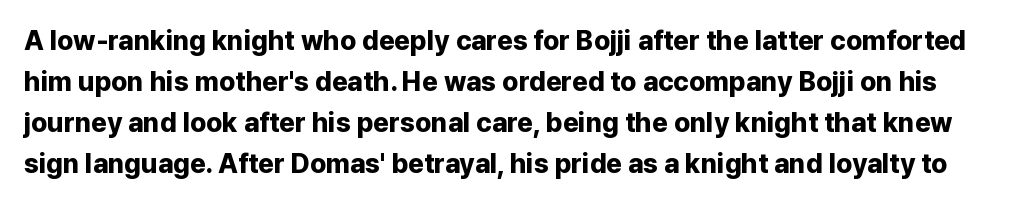
Check under the words: just untouched page. On the weight axis this lands at bold, roughly 700. The lettering stays uniformly vertical, giving the passage a roman look. Quick note: interline space is typical. The horizontal fit of the characters is conventional and even.
